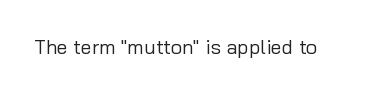
The image shows 20 px text type, upright; set normal letter spacing, not underlined.
